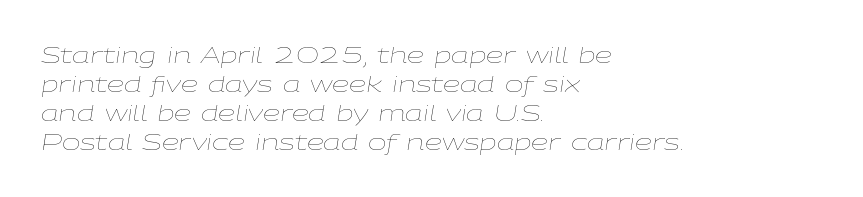
Q: Is the text bold? A: No.
Q: Is the text italic (slanted)? A: Yes, it leans right by about 9 degrees.
Q: Is the text underlined? A: No.
Q: How is the paragraph aligned? A: Left-aligned.
Q: Is the spacing between letters normal or unusually wide? A: Normal.
Q: Is the spacing between lines tight, normal or loose? A: Normal.
